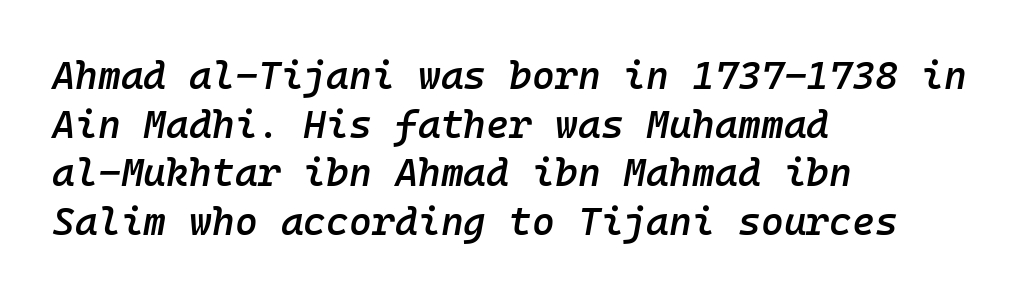
Q: Is the text bold? A: Semi-bold.
Q: Is the text italic (slanted)? A: Yes, it leans right by about 10 degrees.
Q: Is the text underlined? A: No.
Q: How is the paragraph aligned? A: Left-aligned.
Q: Is the spacing between letters normal or unusually wide? A: Normal.
Q: Is the spacing between lines tight, normal or loose? A: Normal.
Q: Width (condensed, normal, or wide)? A: Normal.
Q: Stroke contrast? A: Low.
Q: x-height? A: Medium.
Q: Monospaced? A: Yes.
